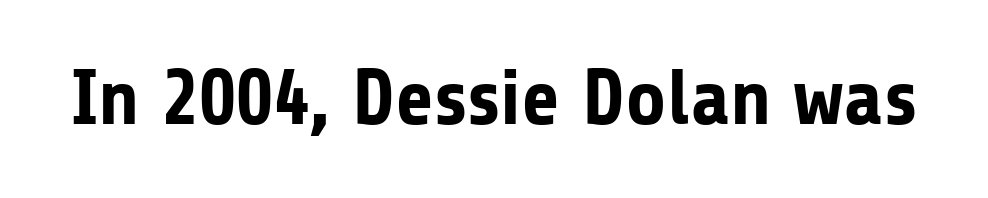
Q: Is the text bold? A: Yes.
Q: Is the text italic (slanted)? A: No, it is upright.
Q: Is the typeface a serif or a sans-serif typeface? A: Sans-serif.
Q: Is the text underlined? A: No.
Q: Is the spacing between letters normal or unusually wide? A: Normal.
Q: Width (condensed, normal, or wide)? A: Normal.
Q: Stroke contrast? A: Low.
Q: x-height? A: Medium.
Q: Monospaced? A: No.
